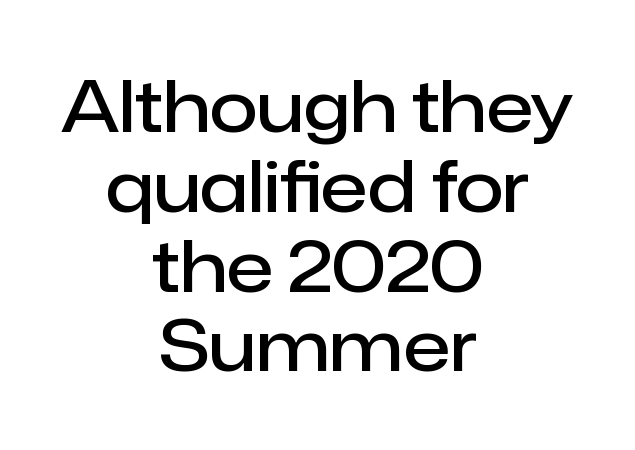
{"serif": "no", "italic": "no", "bold": "semi", "weight": "semibold", "width": "normal", "stroke_contrast": "low", "x_height": "medium", "monospaced": "no", "underline": "no", "align": "center", "line_spacing": "tight", "line_spacing_ratio": 1.14, "letter_spacing": "normal", "letter_spacing_em": 0.0, "glyph_px": 70}
